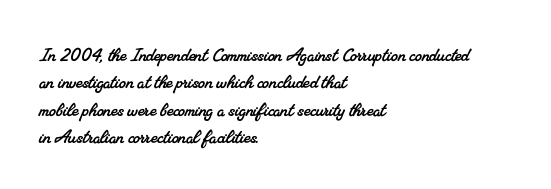
{"underline": "no", "align": "left", "line_spacing_ratio": 1.24, "letter_spacing": "normal", "letter_spacing_em": 0.0, "glyph_px": 22}
